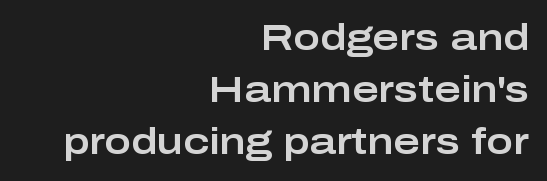
Q: Is the text italic (slanted)? A: No, it is upright.
Q: Is the typeface a serif or a sans-serif typeface? A: Sans-serif.
Q: Is the text underlined? A: No.
Q: How is the paragraph aligned? A: Right-aligned.
Q: Is the spacing between letters normal or unusually wide? A: Normal.
Q: Is the spacing between lines tight, normal or loose? A: Normal.
Q: Width (condensed, normal, or wide)? A: Wide.
Q: Stroke contrast? A: Low.
Q: x-height? A: Medium.
Q: Monospaced? A: No.
